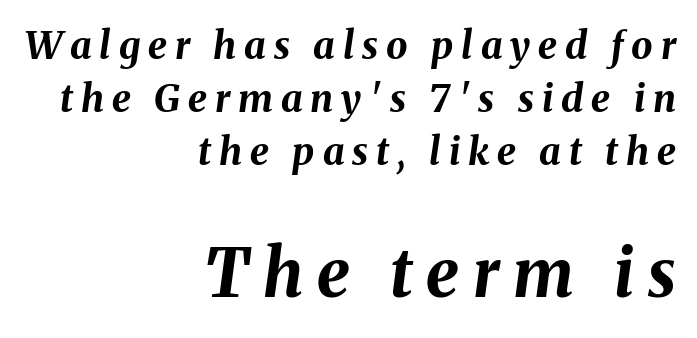
Q: Is the text bold? A: Yes.
Q: Is the text italic (slanted)? A: Yes, it leans right by about 8 degrees.
Q: Is the text underlined? A: No.
Q: How is the paragraph aligned? A: Right-aligned.
Q: Is the spacing between letters normal or unusually wide? A: Unusually wide.
Q: Is the spacing between lines tight, normal or loose? A: Normal.
Q: Which block of text is set in a larger size, the first (top) or the second (bottom)? A: The second (bottom) one.
Q: Width (condensed, normal, or wide)? A: Normal.
Q: Stroke contrast? A: Medium.
Q: x-height? A: Medium.
Q: Monospaced? A: No.
